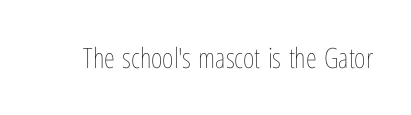
{"italic": "no", "bold": "no", "weight": "thin", "width": "condensed", "stroke_contrast": "low", "x_height": "medium", "monospaced": "no", "underline": "no", "letter_spacing": "normal", "letter_spacing_em": 0.0, "glyph_px": 28}
